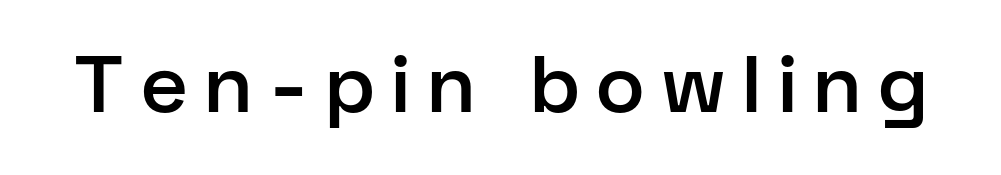
Q: Is the text bold? A: Semi-bold.
Q: Is the text italic (slanted)? A: No, it is upright.
Q: Is the typeface a serif or a sans-serif typeface? A: Sans-serif.
Q: Is the text underlined? A: No.
Q: Is the spacing between letters normal or unusually wide? A: Unusually wide.
Q: Width (condensed, normal, or wide)? A: Normal.
Q: Stroke contrast? A: Low.
Q: x-height? A: Medium.
Q: Monospaced? A: No.
